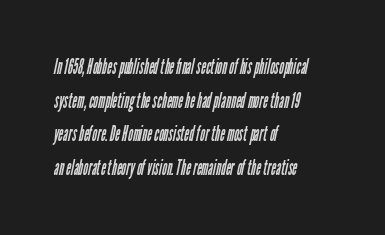
{"bold": "no", "underline": "no", "align": "left", "line_spacing": "normal", "line_spacing_ratio": 1.6, "letter_spacing": "normal", "letter_spacing_em": 0.0, "glyph_px": 21}
